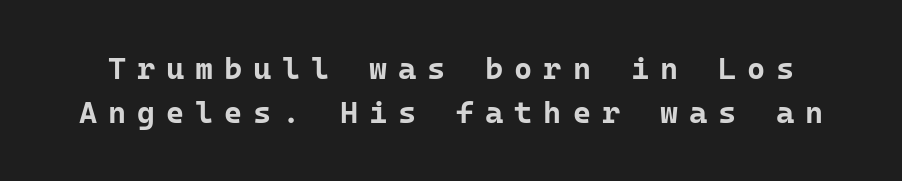
Is this a fixed-width face? Yes — each glyph sits in an identical cell. Style check: upright. Anything drawn beneath the words? Only blank space. The glyphs have the mass of a bold cut. Each new line begins a customary step beneath the previous one. Regarding serifs, this sample does without them.
